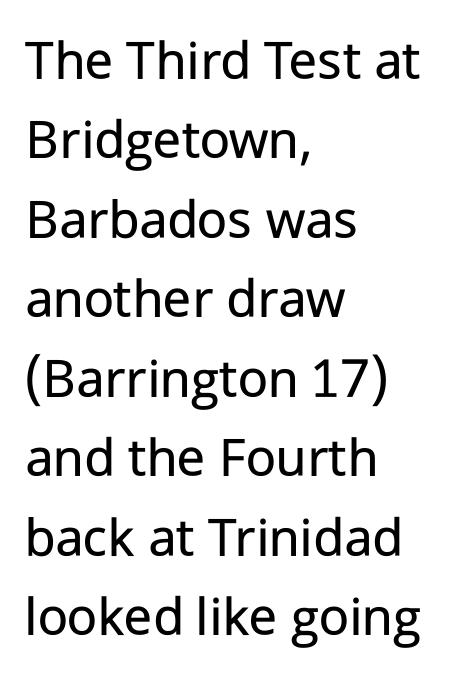
Each line starts at the same left margin while the right side varies. The letterforms sit at book weight or below. Is there any slant? The stems are plumb. Clear beneath every line of the passage. Inter-character spacing is left at the font's built-in metrics.
